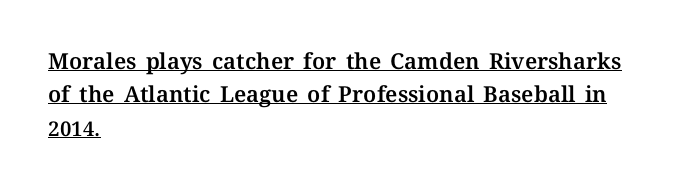
The image shows 22 px text type, upright; set left-aligned, normal line spacing (1.52x), normal letter spacing, underlined.
